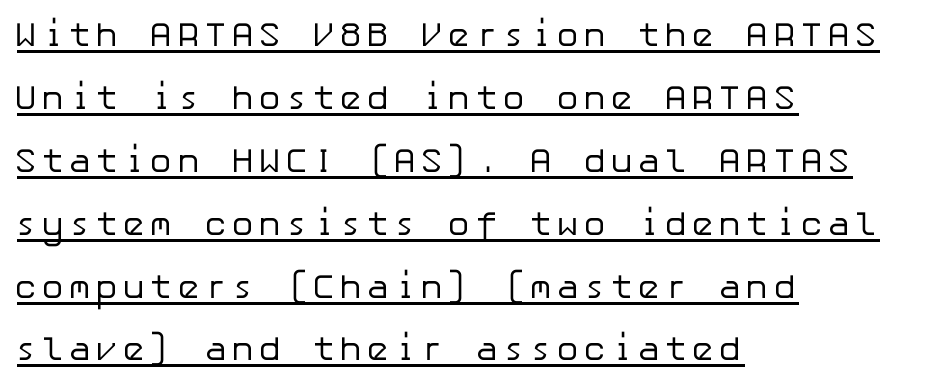
The image shows 34 px regular-weight sans-serif type, upright; set left-aligned, line spacing 1.85x, underlined; low stroke contrast and a medium x-height.
